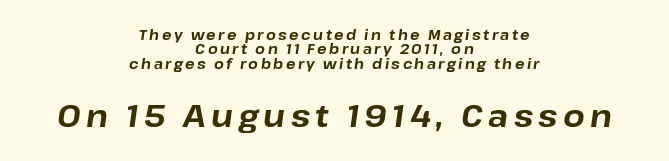
Quick note: italic. Look at the glyph heights: the lower group is clearly the bigger setting. Plain, unruled lines of type. Horizontally, the lines are justified to the midpoint only. The vertical gap from one line to the next is small.
